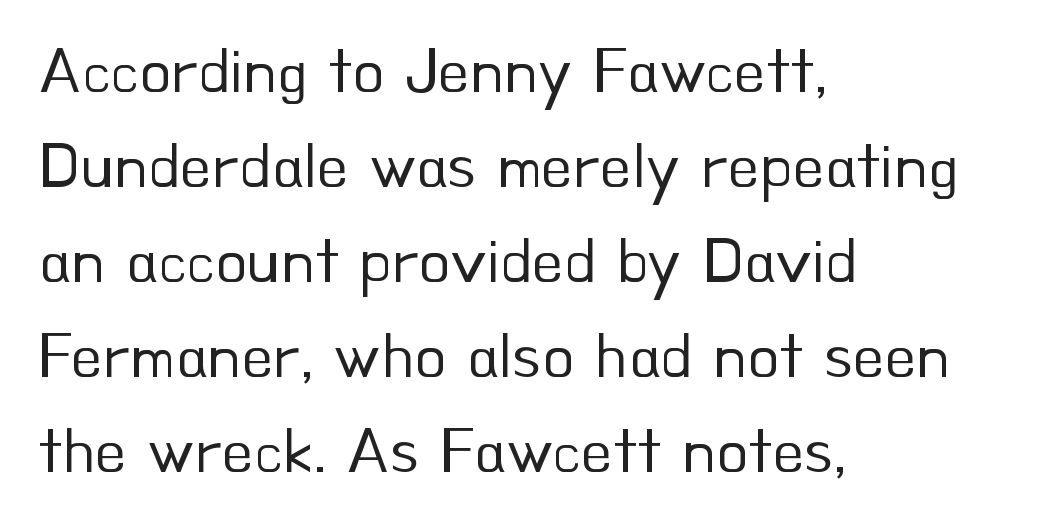
Q: Is the text bold? A: No.
Q: Is the text italic (slanted)? A: No, it is upright.
Q: Is the typeface a serif or a sans-serif typeface? A: Sans-serif.
Q: Is the text underlined? A: No.
Q: How is the paragraph aligned? A: Left-aligned.
Q: Is the spacing between letters normal or unusually wide? A: Normal.
Q: Is the spacing between lines tight, normal or loose? A: Normal.
Q: Width (condensed, normal, or wide)? A: Normal.
Q: Stroke contrast? A: Low.
Q: x-height? A: Small.
Q: Monospaced? A: No.
